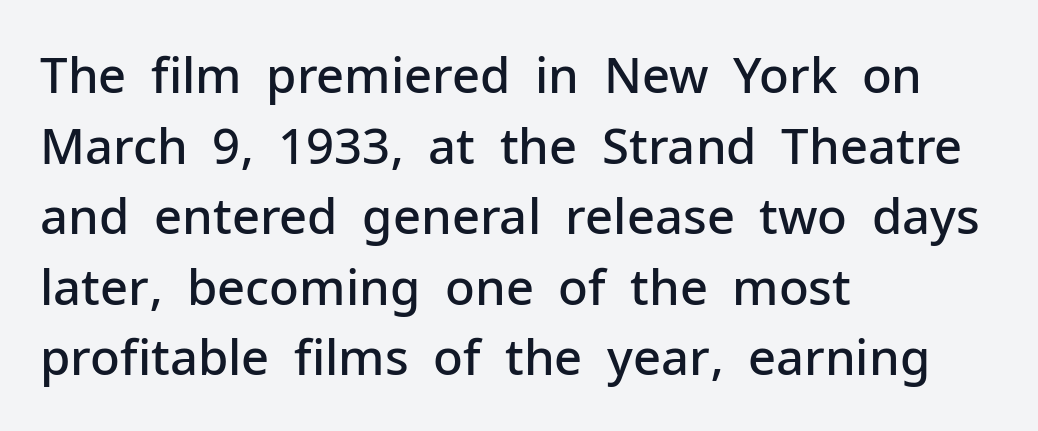
{"serif": "no", "italic": "no", "bold": "semi", "weight": "semibold", "width": "normal", "stroke_contrast": "low", "x_height": "medium", "monospaced": "no", "underline": "no", "align": "left", "line_spacing": "normal", "line_spacing_ratio": 1.44, "letter_spacing": "normal", "letter_spacing_em": 0.0, "glyph_px": 49}
